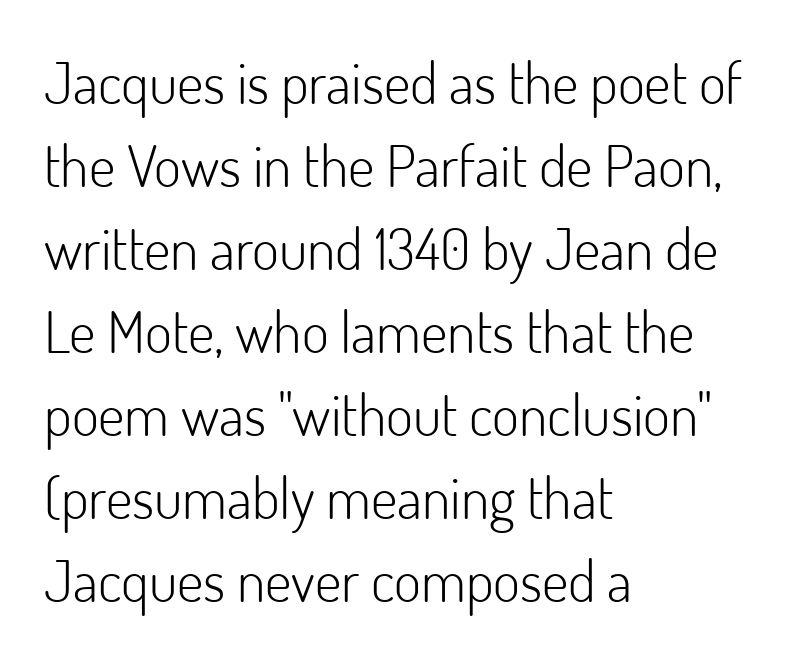
{"serif": "no", "italic": "no", "bold": "no", "weight": "light", "width": "normal", "stroke_contrast": "low", "x_height": "small", "monospaced": "no", "underline": "no", "align": "left", "line_spacing": "normal", "line_spacing_ratio": 1.43, "letter_spacing": "normal", "letter_spacing_em": 0.0, "glyph_px": 58}
